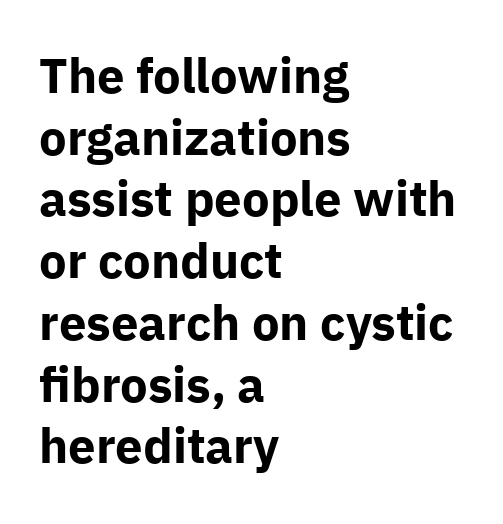
Q: Is the text bold? A: Yes.
Q: Is the text italic (slanted)? A: No, it is upright.
Q: Is the typeface a serif or a sans-serif typeface? A: Sans-serif.
Q: Is the text underlined? A: No.
Q: How is the paragraph aligned? A: Left-aligned.
Q: Is the spacing between letters normal or unusually wide? A: Normal.
Q: Is the spacing between lines tight, normal or loose? A: Normal.
Q: Width (condensed, normal, or wide)? A: Normal.
Q: Stroke contrast? A: Low.
Q: x-height? A: Medium.
Q: Monospaced? A: No.
